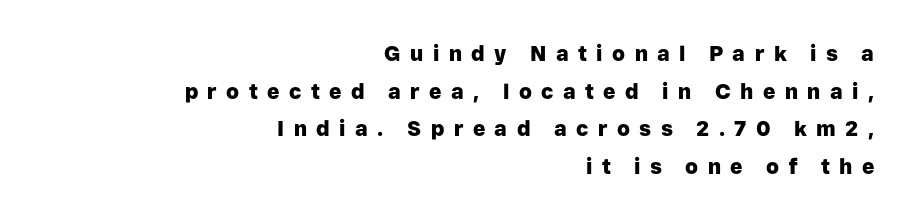
Q: Is the text bold? A: Yes.
Q: Is the text italic (slanted)? A: No, it is upright.
Q: Is the text underlined? A: No.
Q: How is the paragraph aligned? A: Right-aligned.
Q: Is the spacing between letters normal or unusually wide? A: Unusually wide.
